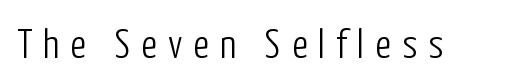
{"serif": "no", "italic": "no", "bold": "no", "weight": "light", "width": "condensed", "stroke_contrast": "low", "x_height": "medium", "monospaced": "no", "underline": "no", "letter_spacing": "wide", "letter_spacing_em": 0.27, "glyph_px": 41}
